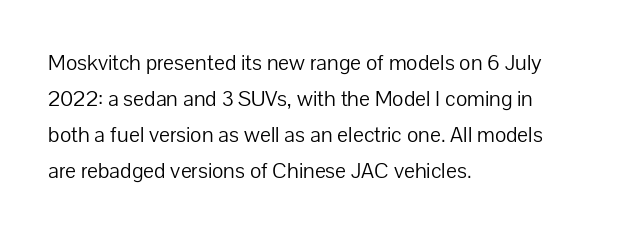
Q: Is the text bold? A: No.
Q: Is the text italic (slanted)? A: No, it is upright.
Q: Is the text underlined? A: No.
Q: How is the paragraph aligned? A: Left-aligned.
Q: Is the spacing between letters normal or unusually wide? A: Normal.
Q: Is the spacing between lines tight, normal or loose? A: Normal.
